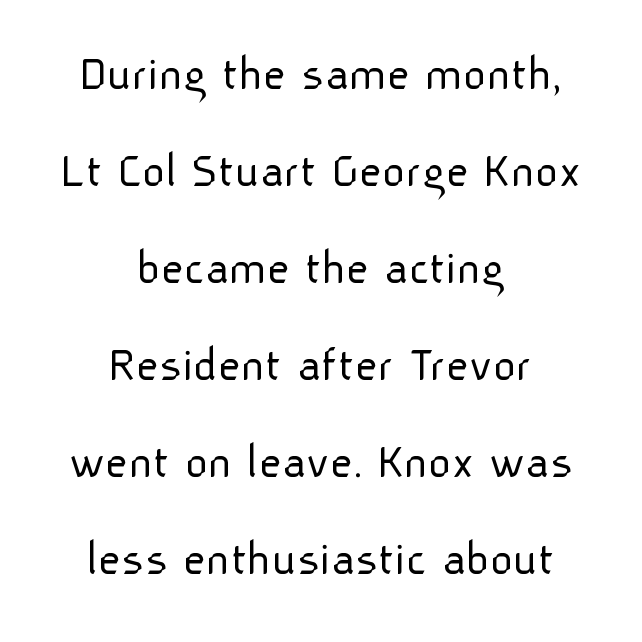
Q: Is the text bold? A: No.
Q: Is the text italic (slanted)? A: No, it is upright.
Q: Is the typeface a serif or a sans-serif typeface? A: Sans-serif.
Q: Is the text underlined? A: No.
Q: How is the paragraph aligned? A: Centered.
Q: Is the spacing between letters normal or unusually wide? A: Normal.
Q: Is the spacing between lines tight, normal or loose? A: Loose.
Q: Width (condensed, normal, or wide)? A: Normal.
Q: Stroke contrast? A: Low.
Q: x-height? A: Medium.
Q: Monospaced? A: No.
